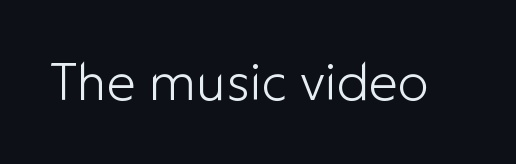
Q: Is the text bold? A: No.
Q: Is the text italic (slanted)? A: No, it is upright.
Q: Is the typeface a serif or a sans-serif typeface? A: Sans-serif.
Q: Is the text underlined? A: No.
Q: Is the spacing between letters normal or unusually wide? A: Normal.
Q: Width (condensed, normal, or wide)? A: Normal.
Q: Stroke contrast? A: Low.
Q: x-height? A: Medium.
Q: Monospaced? A: No.
